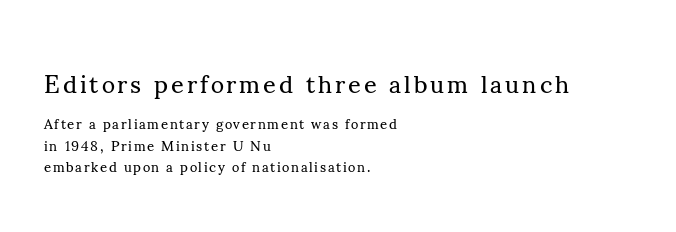
Does the copy run flush right? No — it runs flush left. The upper block of text is set noticeably larger than the block beneath it. Every character sits straight up, as roman type does. Quick note: interline space is typical.
